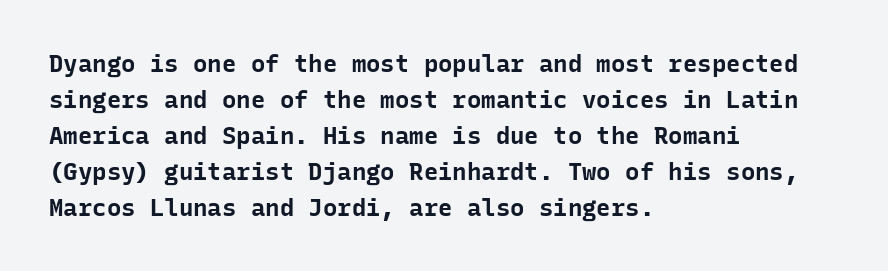
The image shows 24 px bold type, upright; set left-aligned, normal line spacing (1.5x), normal letter spacing, not underlined.
